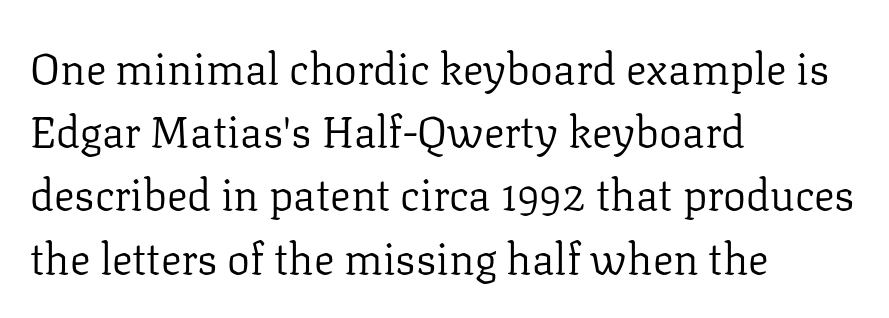
{"serif": "yes", "italic": "no", "bold": "no", "weight": "regular", "width": "normal", "stroke_contrast": "low", "x_height": "medium", "monospaced": "no", "underline": "no", "align": "left", "line_spacing": "normal", "line_spacing_ratio": 1.47, "letter_spacing": "normal", "letter_spacing_em": 0.0, "glyph_px": 43}
